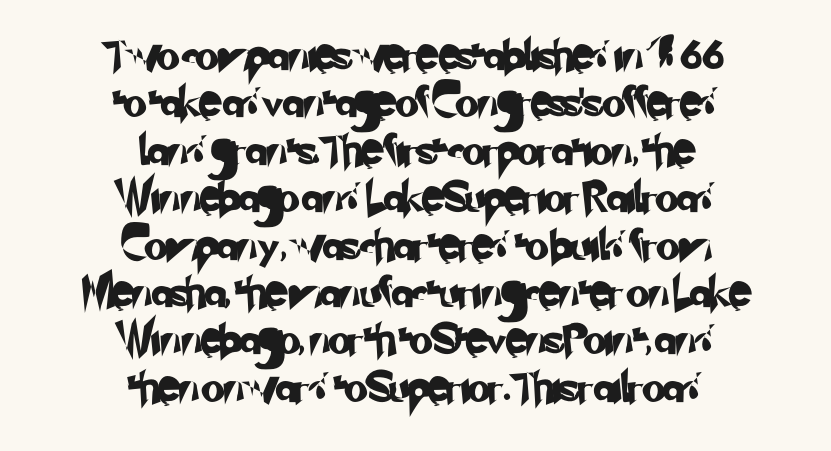
The face used here is proportionally spaced, like ordinary book or web type. Compared with typical paragraphs, the rows here are spaced about the same. Horizontal alignment here is central, giving a formal, balanced look. Stroke terminals: plain, sans-serif.
